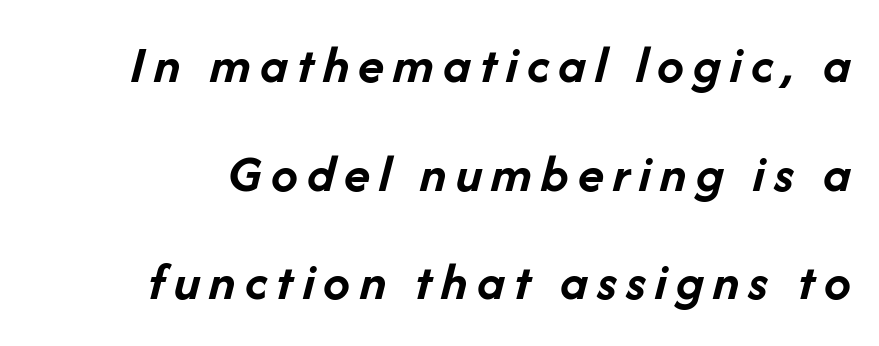
The image shows 54 px semibold type, italic (leaning right); set loose line spacing (2.01x), not underlined; low stroke contrast and a medium x-height.
